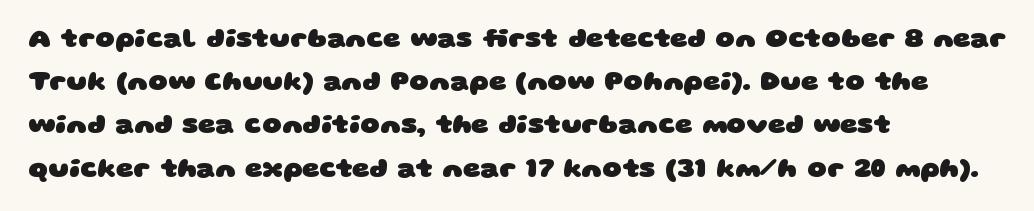
The image shows 27 px bold type; set left-aligned, normal line spacing (1.6x), normal letter spacing, not underlined.
